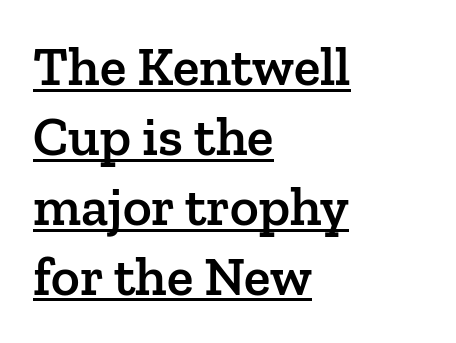
{"serif": "yes", "italic": "no", "bold": "semi", "weight": "semibold", "width": "normal", "stroke_contrast": "low", "x_height": "medium", "monospaced": "no", "underline": "yes", "align": "left", "line_spacing": "normal", "line_spacing_ratio": 1.27, "letter_spacing": "normal", "letter_spacing_em": 0.0, "glyph_px": 55}
